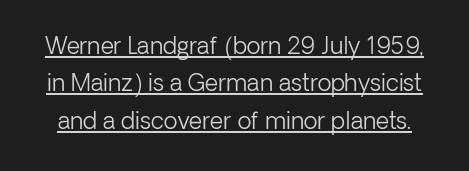
{"italic": "no", "bold": "no", "underline": "yes", "line_spacing": "normal", "line_spacing_ratio": 1.62, "letter_spacing": "normal", "letter_spacing_em": 0.0, "glyph_px": 23}
